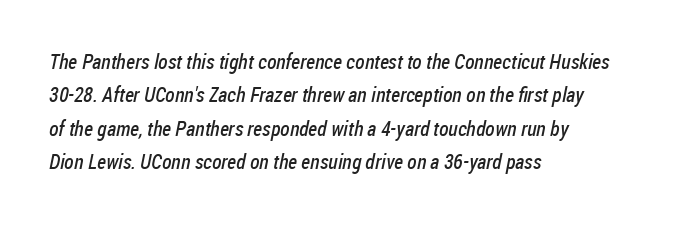
Check under the words: just untouched page. This sample uses plain, unmodified letter spacing. The compositor pushed each line to the left boundary. Nothing heavy about these letters — not bold at all.
